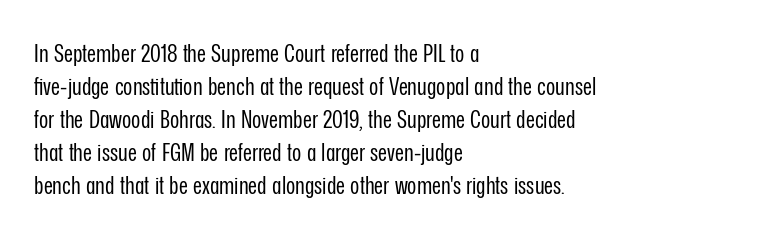
The image shows 25 px text type, upright; set left-aligned, normal line spacing (1.32x), normal letter spacing, not underlined.
